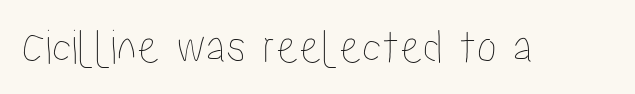
{"italic": "no", "width": "condensed", "stroke_contrast": "low", "x_height": "medium", "monospaced": "no", "underline": "no", "letter_spacing": "normal", "letter_spacing_em": 0.0, "glyph_px": 50}
